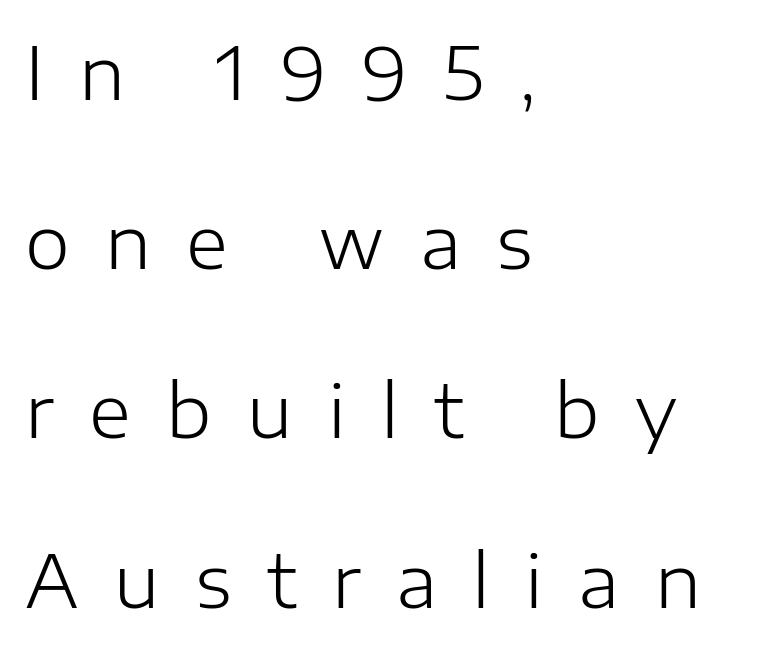
The image shows 72 px light sans-serif type, upright; set left-aligned, loose line spacing (2.35x), unusually wide letter spacing (+0.49 em), not underlined; low stroke contrast and a medium x-height.
